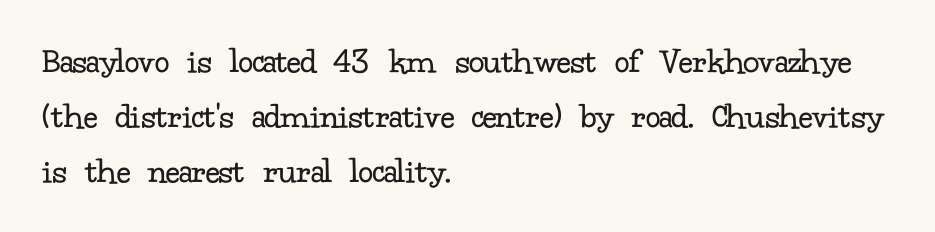
{"serif": "yes", "italic": "no", "bold": "no", "weight": "regular", "width": "normal", "stroke_contrast": "low", "x_height": "small", "monospaced": "no", "underline": "no", "align": "left", "line_spacing": "normal", "line_spacing_ratio": 1.48, "letter_spacing": "normal", "letter_spacing_em": 0.0, "glyph_px": 37}
